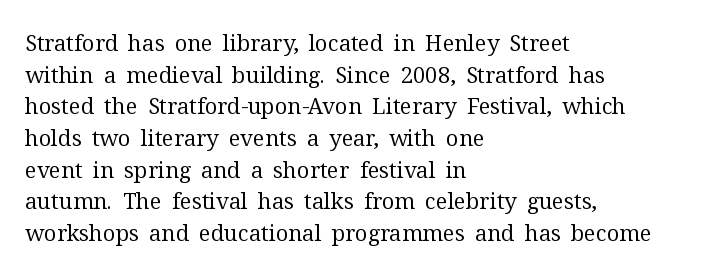
{"italic": "no", "bold": "no", "underline": "no", "align": "left", "line_spacing": "normal", "line_spacing_ratio": 1.44, "letter_spacing": "normal", "letter_spacing_em": 0.0, "glyph_px": 22}
